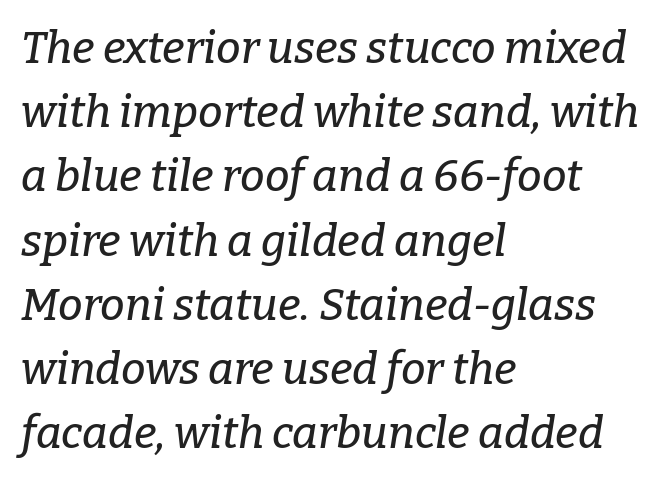
{"serif": "yes", "italic": "yes", "lean": "right", "slant_degrees": 9, "width": "normal", "stroke_contrast": "low", "x_height": "medium", "monospaced": "no", "underline": "no", "align": "left", "line_spacing": "normal", "line_spacing_ratio": 1.46, "letter_spacing": "normal", "letter_spacing_em": 0.0, "glyph_px": 44}
